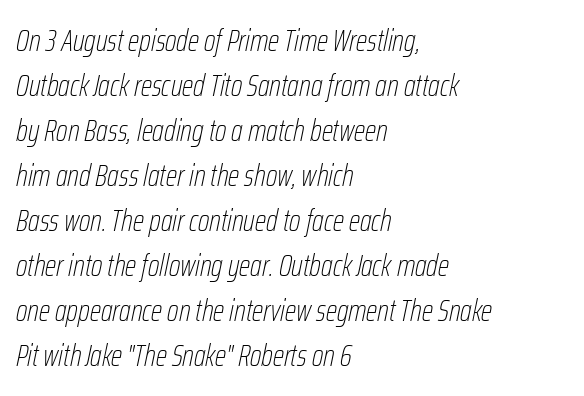
Vertical spacing — default. Is the type slanted? Yes — the strokes lean at a clear angle. Visually the block forms a straight wall on the left and a jagged coastline on the right. Glance below the letters and you will spot only blank space. Bold? No — there's no thickening of the strokes. The face used here is proportionally spaced, like ordinary book or web type.
